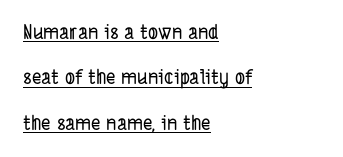
The image shows 20 px text type; set left-aligned, loose line spacing (2.27x), normal letter spacing, underlined.
